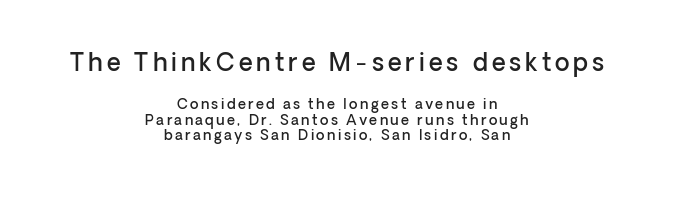
The image shows 24 px text type, upright; set centered, tight line spacing (1.09x), not underlined; the first (top) block is 1.71x larger.
